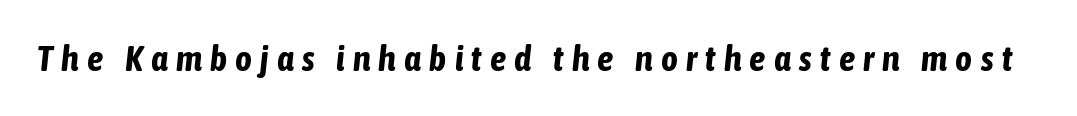
{"italic": "yes", "lean": "right", "slant_degrees": 6, "bold": "yes", "weight": "bold", "width": "condensed", "stroke_contrast": "low", "x_height": "medium", "monospaced": "no", "underline": "no", "letter_spacing": "wide", "letter_spacing_em": 0.23, "glyph_px": 36}
